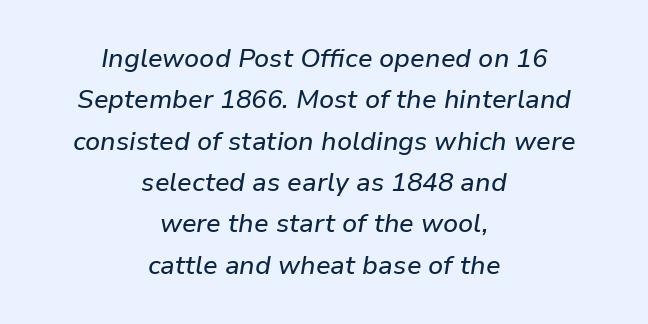
The face used here has a pronounced slope to its letters. Glance below the letters and you will spot only blank space. Visually the block forms a symmetrical silhouette, jagged on both flanks. Notice how descenders clear the ascenders below comfortably — that's standard leading.
